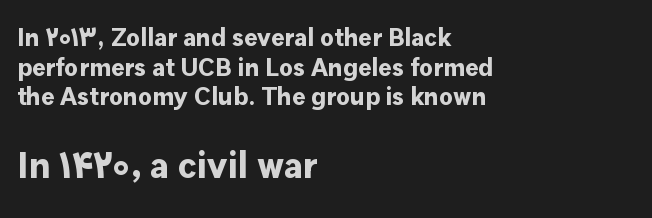
The image shows 37 px bold sans-serif type, upright; set left-aligned, line spacing 1.19x, normal letter spacing, not underlined; the second (bottom) block is 1.48x larger; low stroke contrast and a medium x-height.
